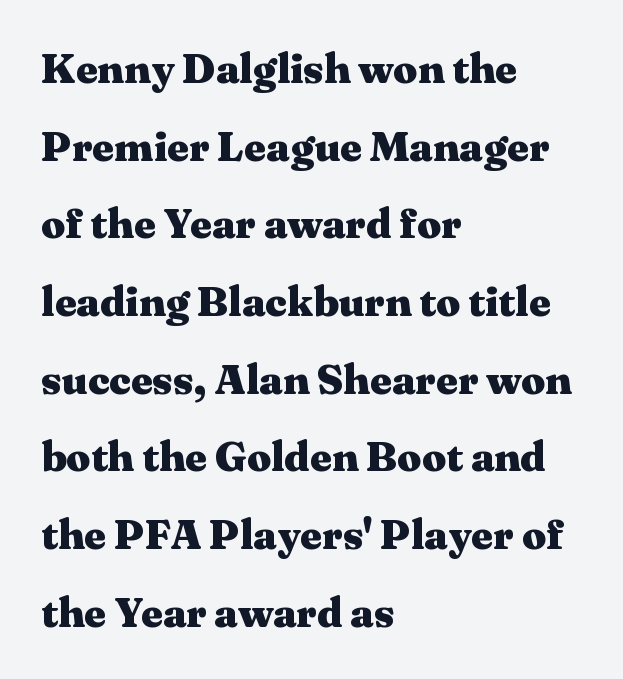
Q: Is the text bold? A: Yes.
Q: Is the text italic (slanted)? A: No, it is upright.
Q: Is the typeface a serif or a sans-serif typeface? A: Serif.
Q: Is the text underlined? A: No.
Q: How is the paragraph aligned? A: Left-aligned.
Q: Is the spacing between letters normal or unusually wide? A: Normal.
Q: Width (condensed, normal, or wide)? A: Wide.
Q: Stroke contrast? A: Medium.
Q: x-height? A: Medium.
Q: Monospaced? A: No.
